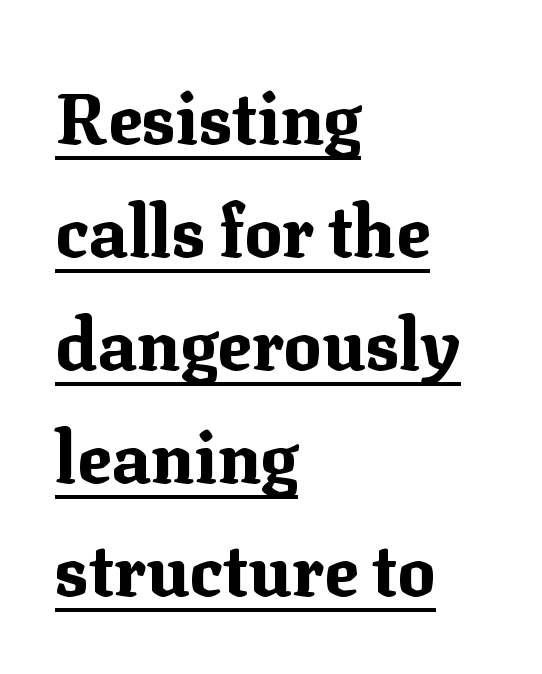
Q: Is the text bold? A: Yes.
Q: Is the text italic (slanted)? A: No, it is upright.
Q: Is the typeface a serif or a sans-serif typeface? A: Serif.
Q: Is the text underlined? A: Yes.
Q: How is the paragraph aligned? A: Left-aligned.
Q: Is the spacing between letters normal or unusually wide? A: Normal.
Q: Is the spacing between lines tight, normal or loose? A: Normal.
Q: Width (condensed, normal, or wide)? A: Normal.
Q: Stroke contrast? A: Medium.
Q: x-height? A: Medium.
Q: Monospaced? A: No.
